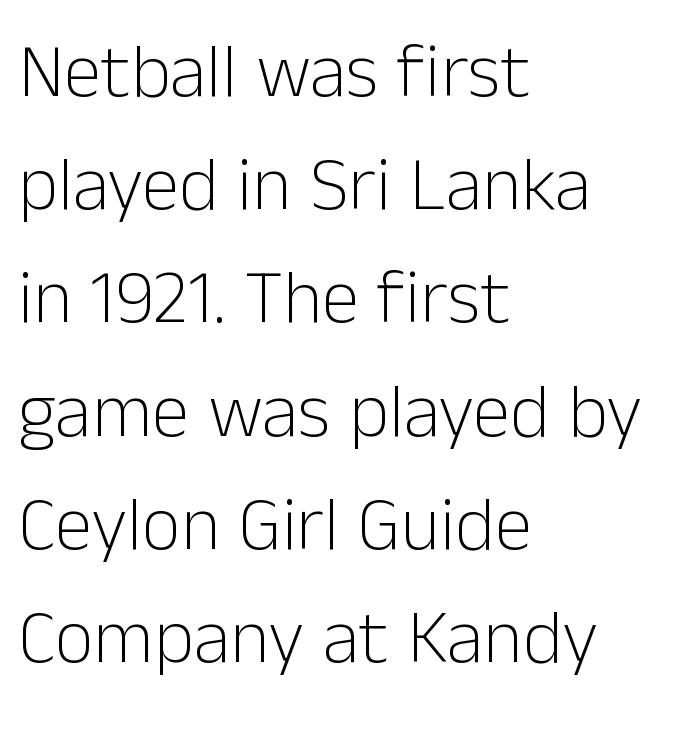
Q: Is the text bold? A: No.
Q: Is the text italic (slanted)? A: No, it is upright.
Q: Is the typeface a serif or a sans-serif typeface? A: Sans-serif.
Q: Is the text underlined? A: No.
Q: How is the paragraph aligned? A: Left-aligned.
Q: Is the spacing between letters normal or unusually wide? A: Normal.
Q: Is the spacing between lines tight, normal or loose? A: Normal.
Q: Width (condensed, normal, or wide)? A: Normal.
Q: Stroke contrast? A: Low.
Q: x-height? A: Medium.
Q: Monospaced? A: No.
